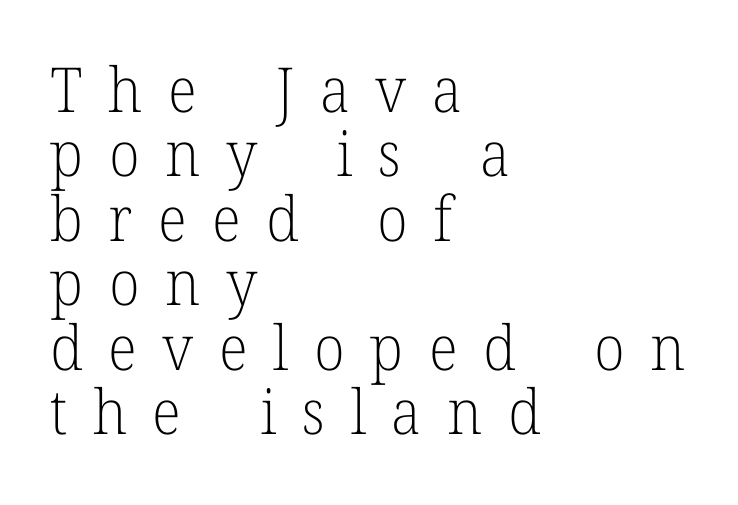
The letterforms sit at book weight or below. Each letter keeps its own natural width here, so spacing adapts to shape. Only glyphs here, with clear space below each row. A typesetter would call this heavily tracked-out type.
